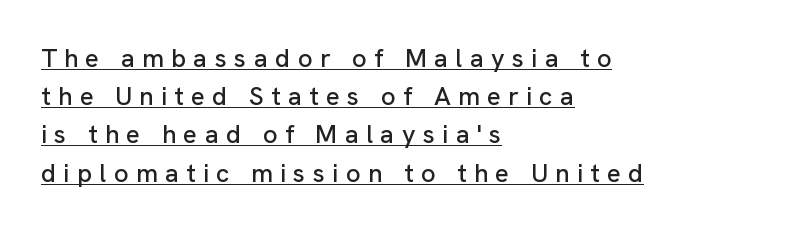
Observe the wide spacing: letters keep a clear distance from each other. The type sits square on the baseline with zero lean. Emphasis is given by a line drawn under the lettering. The rendering uses a moderate line-height, typical for paragraphs.
